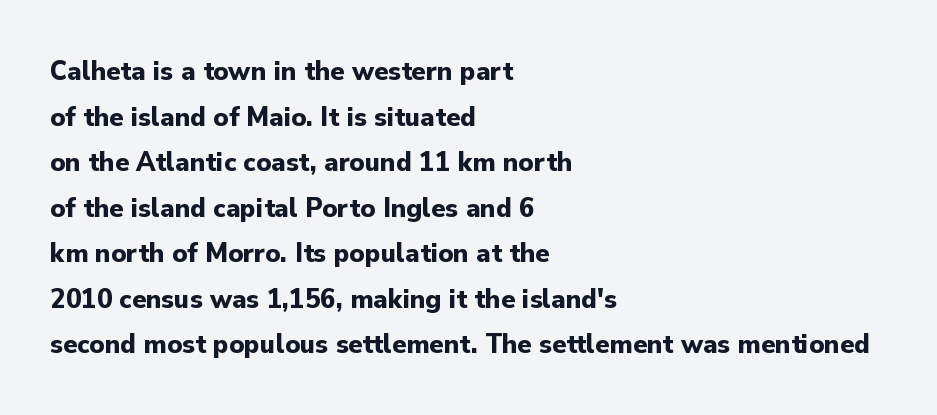
Q: Is the text bold? A: Yes.
Q: Is the text italic (slanted)? A: No, it is upright.
Q: Is the typeface a serif or a sans-serif typeface? A: Sans-serif.
Q: Is the text underlined? A: No.
Q: How is the paragraph aligned? A: Left-aligned.
Q: Is the spacing between letters normal or unusually wide? A: Normal.
Q: Is the spacing between lines tight, normal or loose? A: Normal.
Q: Width (condensed, normal, or wide)? A: Normal.
Q: Stroke contrast? A: Low.
Q: x-height? A: Small.
Q: Monospaced? A: No.
